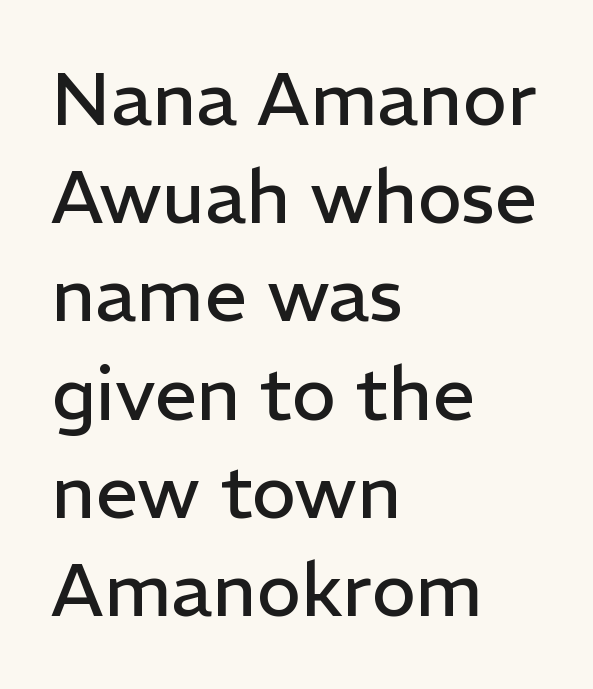
{"serif": "no", "italic": "no", "bold": "no", "weight": "regular", "width": "normal", "stroke_contrast": "low", "x_height": "medium", "monospaced": "no", "underline": "no", "align": "left", "line_spacing": "normal", "line_spacing_ratio": 1.31, "letter_spacing": "normal", "letter_spacing_em": 0.0, "glyph_px": 75}
